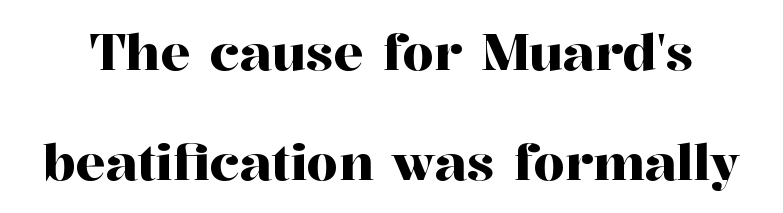
{"serif": "yes", "italic": "no", "width": "normal", "stroke_contrast": "high", "x_height": "medium", "monospaced": "no", "underline": "no", "line_spacing": "loose", "line_spacing_ratio": 2.21, "letter_spacing": "normal", "letter_spacing_em": 0.0, "glyph_px": 50}
